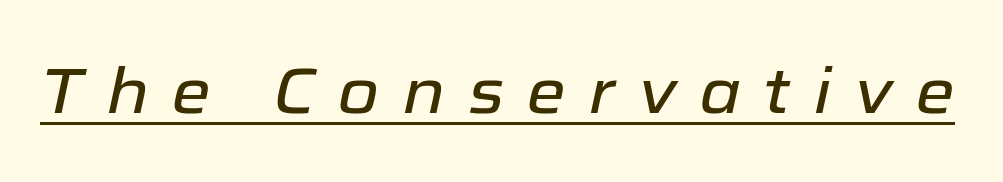
{"italic": "yes", "lean": "right", "slant_degrees": 12, "width": "normal", "stroke_contrast": "low", "x_height": "medium", "monospaced": "no", "underline": "yes", "letter_spacing": "wide", "letter_spacing_em": 0.35, "glyph_px": 64}
